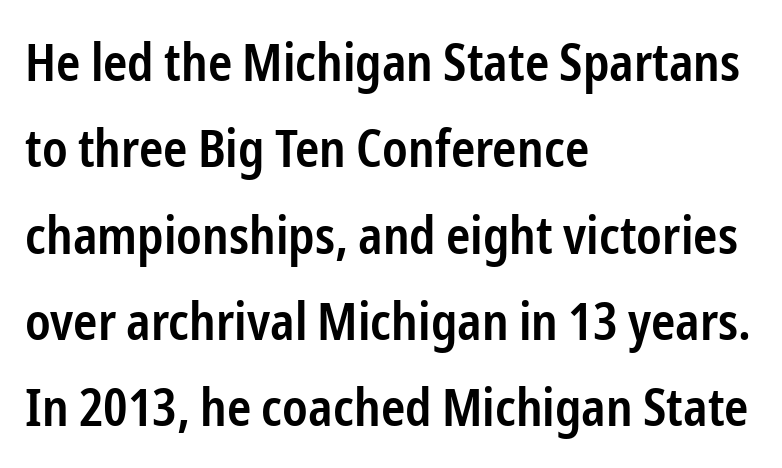
The image shows 52 px semibold, condensed sans-serif type, upright; set left-aligned, normal line spacing (1.66x), normal letter spacing, not underlined; low stroke contrast and a medium x-height.
